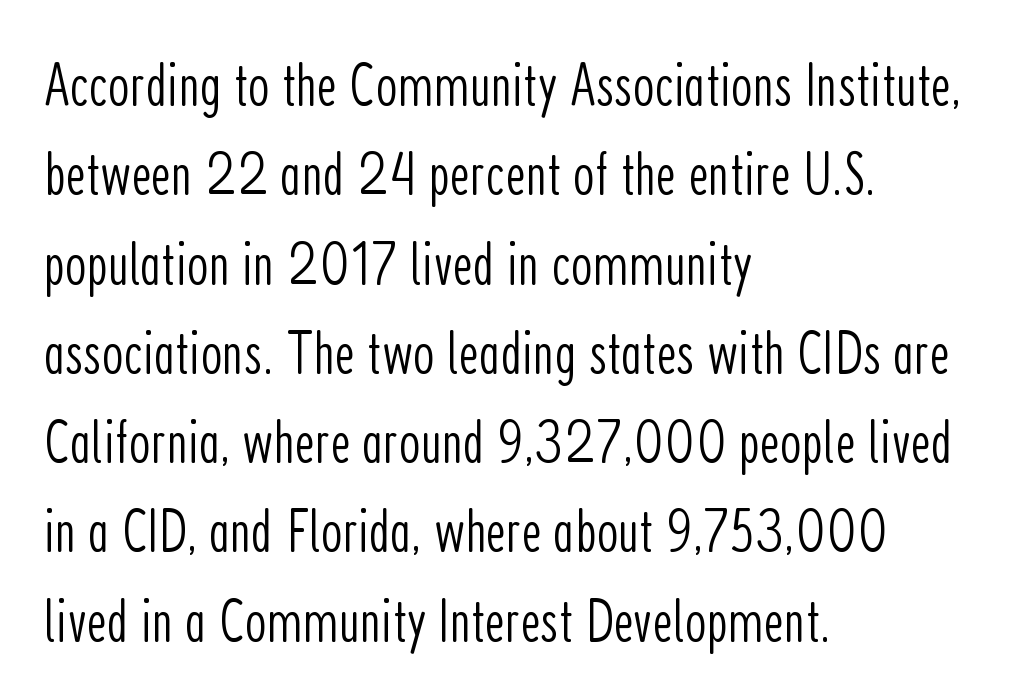
The passage shown is typed in a proportional face where columns would drift. The strip under each line holds only bare page. The rendering keeps characters at their native spacing. The rendering anchors every line to the left-hand side.
